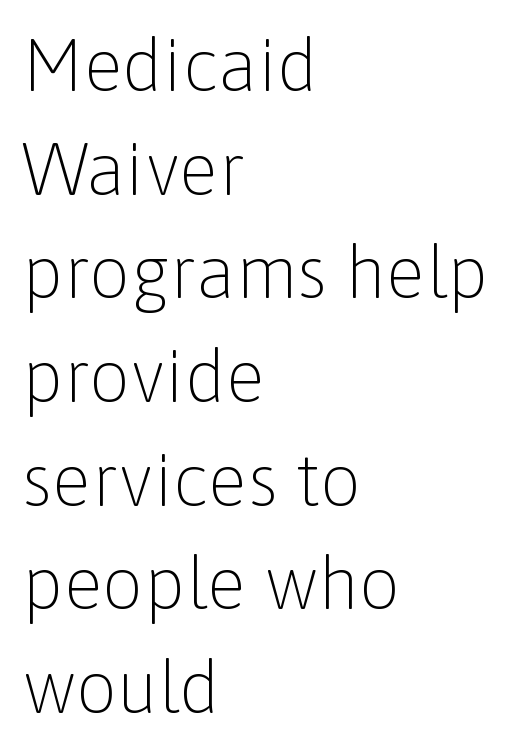
The image shows 73 px light sans-serif type, upright; set left-aligned, normal line spacing (1.42x), normal letter spacing, not underlined; low stroke contrast and a medium x-height.
